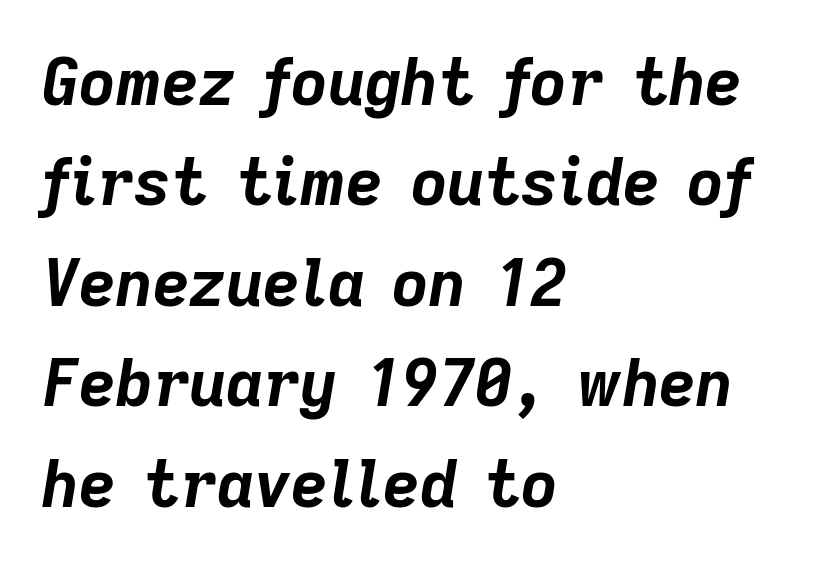
The lines sit at an ordinary, default distance from one another. You can tell it's italic because the verticals aren't actually vertical. You could call the tracking neutral — neither tight nor loose. As a designer I'd log this as weight 700, bold. You could not count columns in this text — the font is proportionally spaced. Underlining? Definitely not there.
